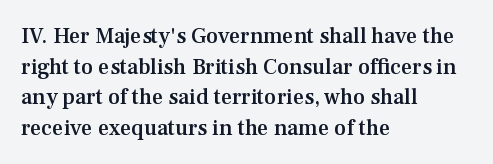
The image shows 22 px text type, upright; set left-aligned, normal line spacing (1.39x), normal letter spacing, not underlined.
